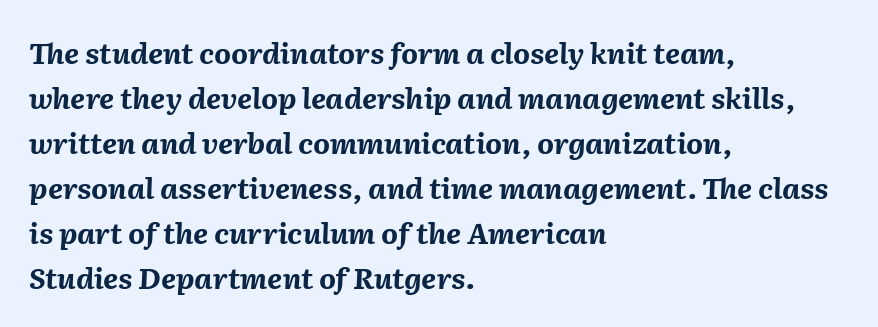
Q: Is the text bold? A: Yes.
Q: Is the text italic (slanted)? A: Yes, it leans right by about 2 degrees.
Q: Is the text underlined? A: No.
Q: How is the paragraph aligned? A: Left-aligned.
Q: Is the spacing between letters normal or unusually wide? A: Normal.
Q: Is the spacing between lines tight, normal or loose? A: Normal.
Q: Width (condensed, normal, or wide)? A: Normal.
Q: Stroke contrast? A: Medium.
Q: x-height? A: Medium.
Q: Monospaced? A: No.
